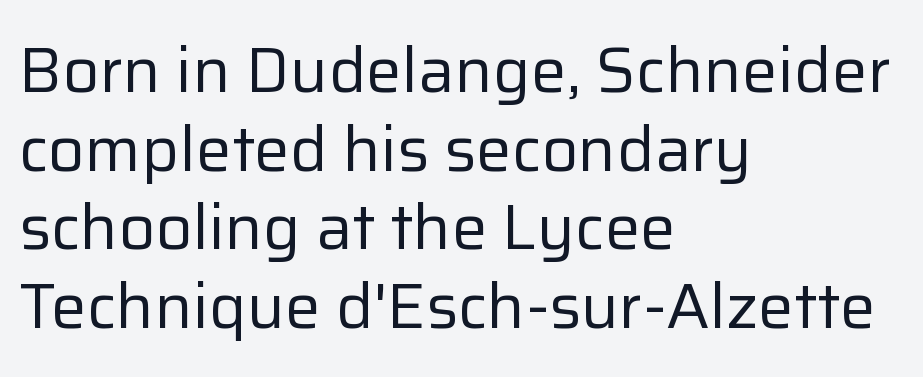
The image shows 64 px regular-weight sans-serif type, upright; set left-aligned, line spacing 1.23x, normal letter spacing, not underlined; low stroke contrast and a medium x-height.
